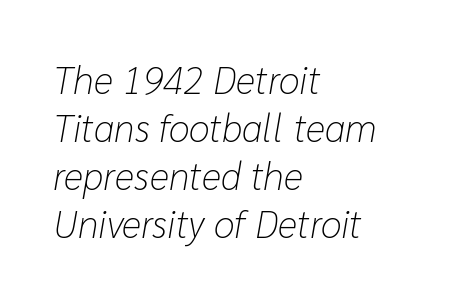
Q: Is the text bold? A: No.
Q: Is the text italic (slanted)? A: Yes, it leans right by about 10 degrees.
Q: Is the text underlined? A: No.
Q: How is the paragraph aligned? A: Left-aligned.
Q: Is the spacing between letters normal or unusually wide? A: Normal.
Q: Is the spacing between lines tight, normal or loose? A: Normal.
Q: Width (condensed, normal, or wide)? A: Normal.
Q: Stroke contrast? A: Low.
Q: x-height? A: Medium.
Q: Monospaced? A: No.
